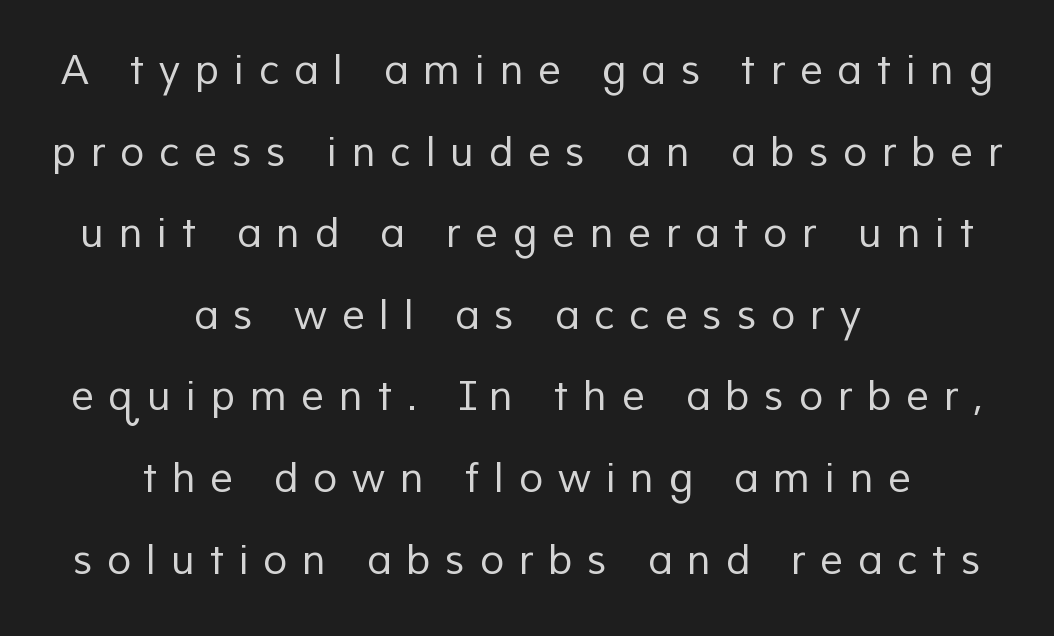
Q: Is the text bold? A: No.
Q: Is the typeface a serif or a sans-serif typeface? A: Sans-serif.
Q: Is the text underlined? A: No.
Q: How is the paragraph aligned? A: Centered.
Q: Is the spacing between letters normal or unusually wide? A: Unusually wide.
Q: Is the spacing between lines tight, normal or loose? A: Loose.
Q: Width (condensed, normal, or wide)? A: Normal.
Q: Stroke contrast? A: Low.
Q: x-height? A: Medium.
Q: Monospaced? A: No.
